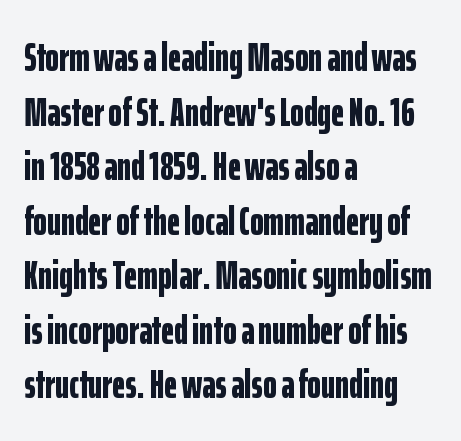
Type without underlining. The font family rendered here belongs to the sans-serif group. Varying glyph widths throughout — classic text-font behaviour. No italicization has been applied; the sample stays upright.
